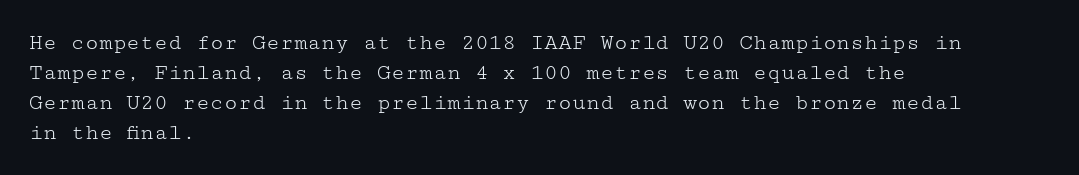
The image shows 23 px text type, upright; set left-aligned, normal line spacing (1.3x), normal letter spacing, not underlined.
